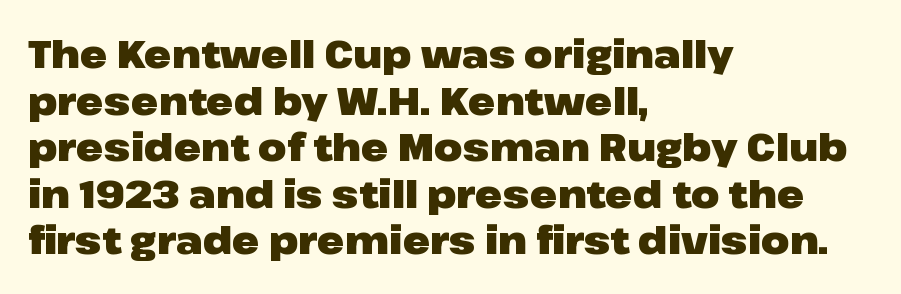
Serif or sans? Sans — the stroke terminals are bare. These lines are set flush left with a ragged right edge. Clear beneath every line of the passage. Think of a printed novel: that variable character pitch is what you see here.
